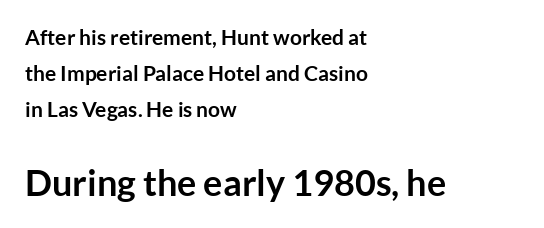
{"serif": "no", "italic": "no", "bold": "yes", "weight": "semibold", "width": "normal", "stroke_contrast": "low", "x_height": "medium", "monospaced": "no", "underline": "no", "align": "left", "line_spacing_ratio": 1.71, "letter_spacing": "normal", "letter_spacing_em": 0.0, "larger_block": "second", "size_ratio": 1.71, "glyph_px": 36}
